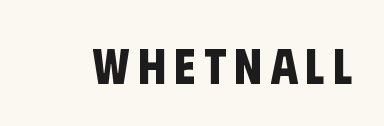
The image shows 50 px bold, condensed sans-serif type; set not underlined; low stroke contrast and a large x-height.
